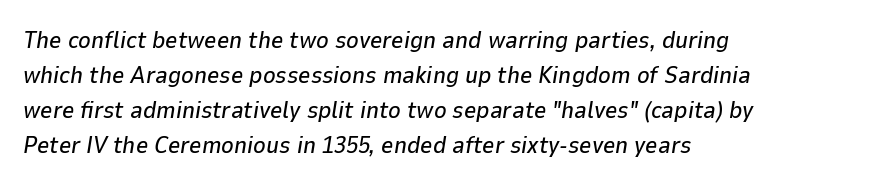
The image shows 24 px text type, italic (leaning right); set left-aligned, normal line spacing (1.46x), normal letter spacing, not underlined.
